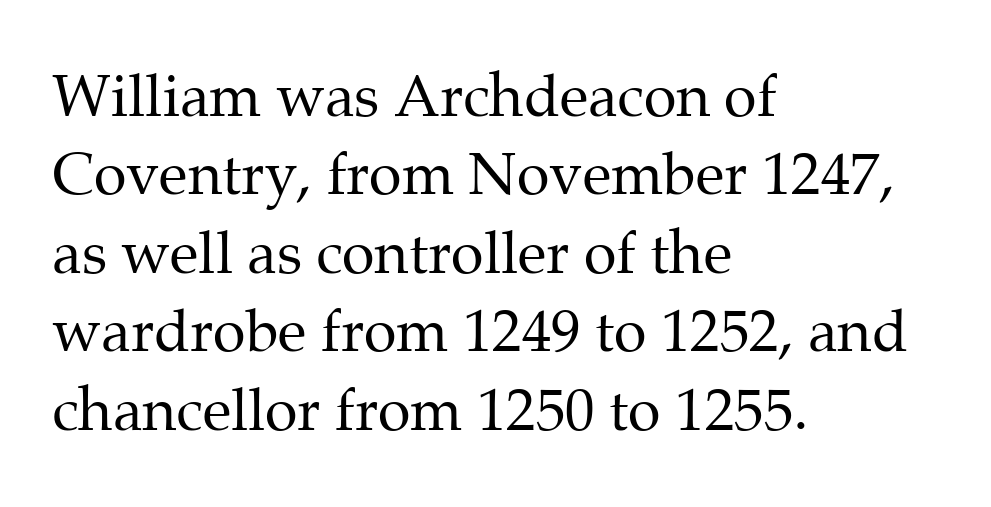
{"serif": "yes", "italic": "no", "bold": "no", "weight": "regular", "width": "normal", "stroke_contrast": "medium", "x_height": "medium", "monospaced": "no", "underline": "no", "align": "left", "line_spacing": "normal", "line_spacing_ratio": 1.33, "letter_spacing": "normal", "letter_spacing_em": 0.0, "glyph_px": 59}
